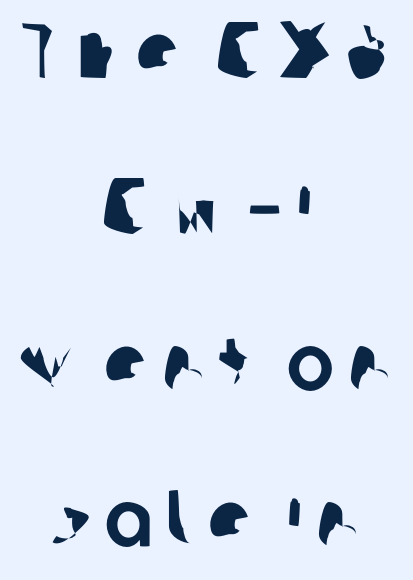
Q: Is the typeface a serif or a sans-serif typeface? A: Sans-serif.
Q: Is the text underlined? A: No.
Q: How is the paragraph aligned? A: Centered.
Q: Is the spacing between lines tight, normal or loose? A: Loose.
Q: Width (condensed, normal, or wide)? A: Normal.
Q: Stroke contrast? A: Low.
Q: x-height? A: Medium.
Q: Monospaced? A: No.
